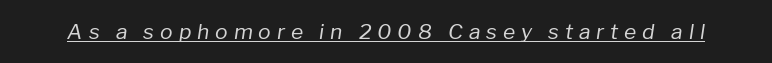
The image shows 21 px text type, italic (leaning right); set unusually wide letter spacing (+0.28 em), underlined.
